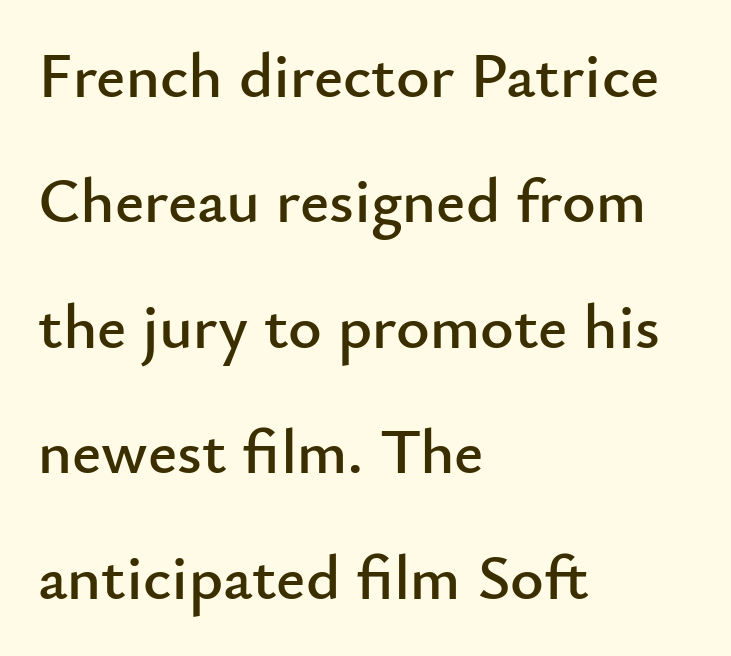
Italic? Not at all — the glyphs are vertical. Note the varied advance widths — an 'i' is clearly narrower than an 'm'. In CSS terms this would be text-align: left. The space between consecutive lines is lavish. The passage shown has conventional tracking throughout. Clear beneath every line of the passage.
